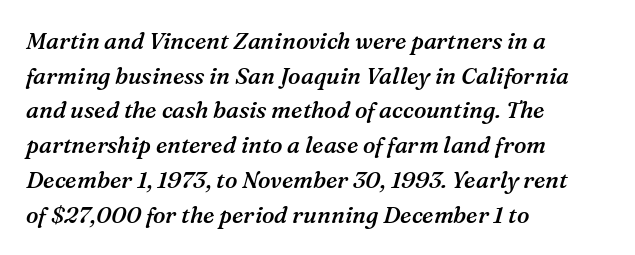
The image shows 23 px text type, italic (leaning right); set left-aligned, normal line spacing (1.51x), normal letter spacing, not underlined.
